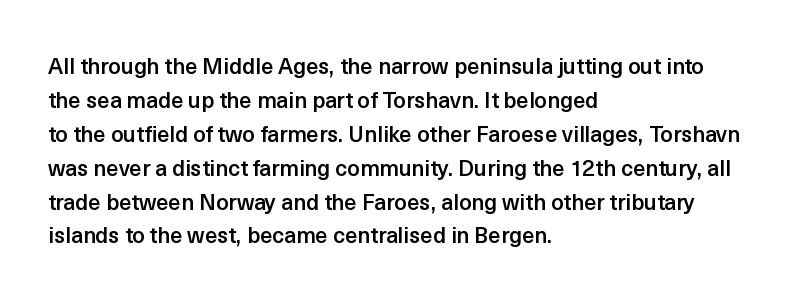
The image shows 22 px text type, upright; set left-aligned, normal line spacing (1.54x), normal letter spacing, not underlined.
